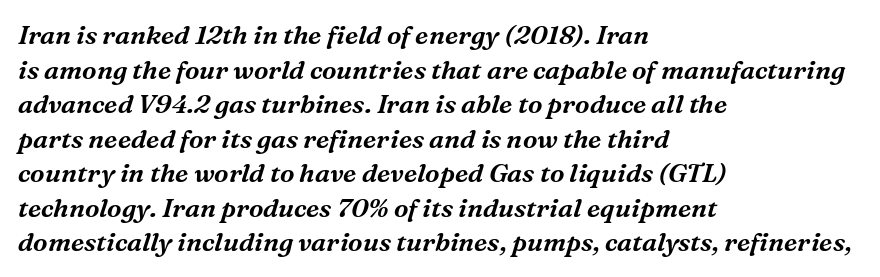
Q: Is the text italic (slanted)? A: Yes, it leans right by about 16 degrees.
Q: Is the text underlined? A: No.
Q: How is the paragraph aligned? A: Left-aligned.
Q: Is the spacing between letters normal or unusually wide? A: Normal.
Q: Is the spacing between lines tight, normal or loose? A: Normal.
